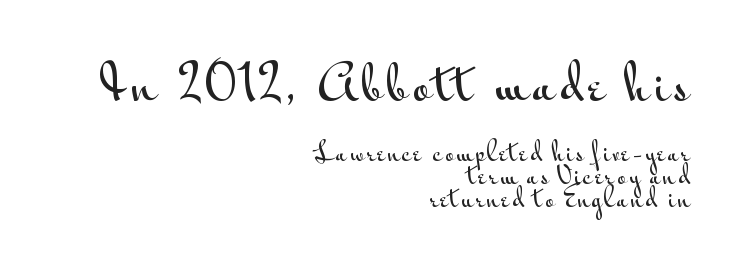
The image shows 49 px wide sans-serif type; set right-aligned, tight line spacing (0.96x), not underlined; the first (top) block is 2.04x larger; medium stroke contrast and a small x-height.
